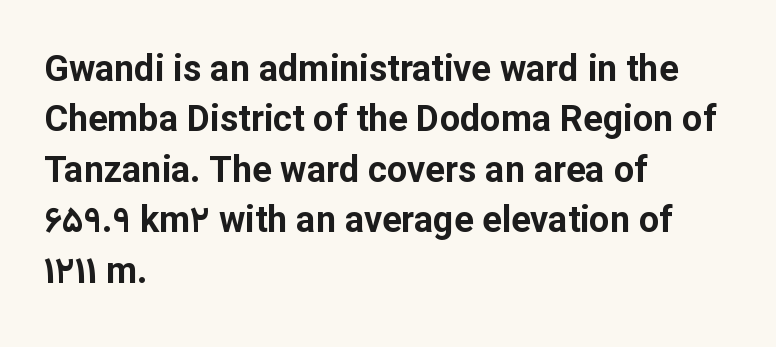
{"serif": "no", "italic": "no", "bold": "yes", "weight": "bold", "width": "normal", "stroke_contrast": "low", "x_height": "medium", "monospaced": "no", "underline": "no", "align": "left", "line_spacing": "normal", "line_spacing_ratio": 1.4, "letter_spacing": "normal", "letter_spacing_em": 0.0, "glyph_px": 36}
